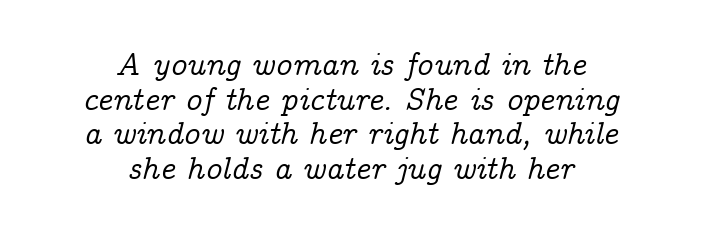
{"serif": "yes", "italic": "yes", "lean": "right", "slant_degrees": 14, "width": "normal", "stroke_contrast": "low", "x_height": "medium", "monospaced": "no", "underline": "no", "align": "center", "line_spacing": "tight", "line_spacing_ratio": 1.08, "letter_spacing": "normal", "letter_spacing_em": 0.0, "glyph_px": 32}
